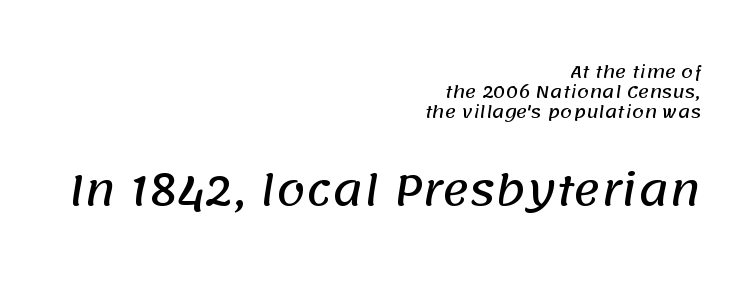
The space beneath each line is pristine and unruled. The font family rendered here belongs to the sans-serif group. This rendering uses right alignment, leaving the left contour irregular. Varying glyph widths throughout — classic text-font behaviour. These two chunks differ in scale, with the bottom chunk taking the larger measure. Look at the tracking — it's just the regular setting, nothing added.
